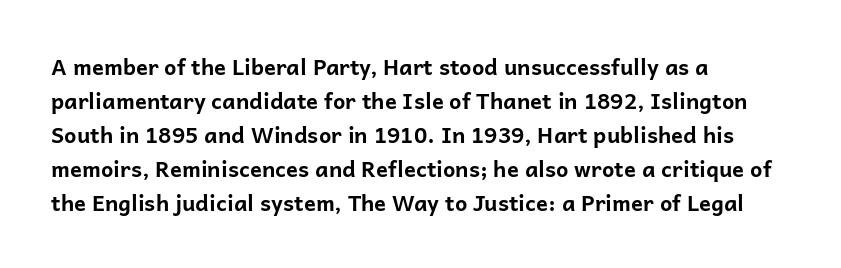
The image shows 22 px bold type, upright; set left-aligned, normal line spacing (1.54x), normal letter spacing, not underlined.
